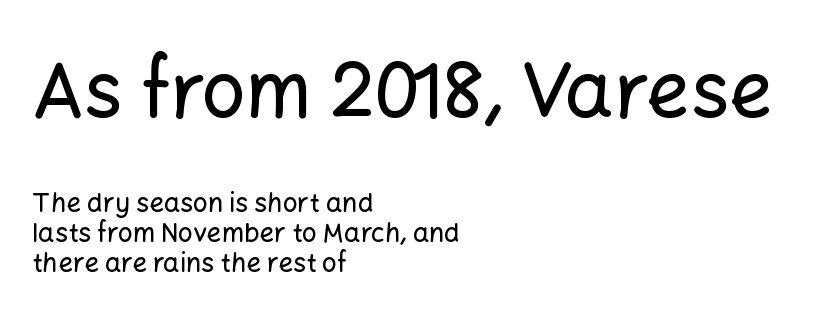
The image shows 77 px sans-serif type, upright; set left-aligned, line spacing 1.16x, normal letter spacing, not underlined; the first (top) block is 2.96x larger; low stroke contrast and a medium x-height.
